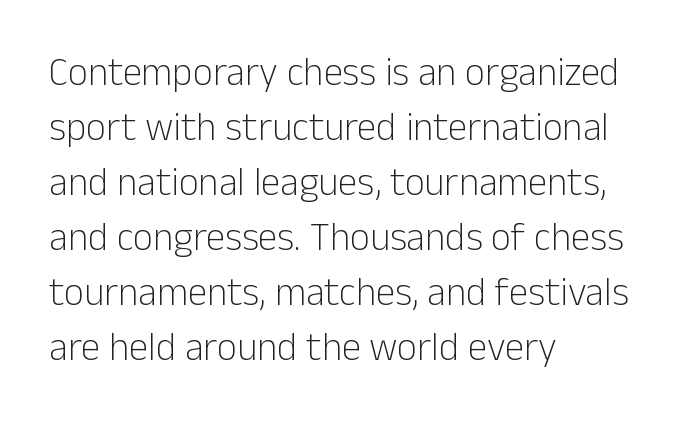
Q: Is the text bold? A: No.
Q: Is the text italic (slanted)? A: No, it is upright.
Q: Is the typeface a serif or a sans-serif typeface? A: Sans-serif.
Q: Is the text underlined? A: No.
Q: How is the paragraph aligned? A: Left-aligned.
Q: Is the spacing between letters normal or unusually wide? A: Normal.
Q: Is the spacing between lines tight, normal or loose? A: Normal.
Q: Width (condensed, normal, or wide)? A: Normal.
Q: Stroke contrast? A: Low.
Q: x-height? A: Medium.
Q: Monospaced? A: No.
